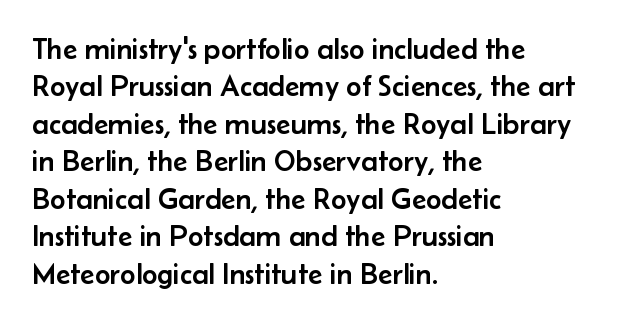
Q: Is the text italic (slanted)? A: No, it is upright.
Q: Is the typeface a serif or a sans-serif typeface? A: Sans-serif.
Q: Is the text underlined? A: No.
Q: How is the paragraph aligned? A: Left-aligned.
Q: Is the spacing between letters normal or unusually wide? A: Normal.
Q: Is the spacing between lines tight, normal or loose? A: Normal.
Q: Width (condensed, normal, or wide)? A: Normal.
Q: Stroke contrast? A: Low.
Q: x-height? A: Small.
Q: Monospaced? A: No.
